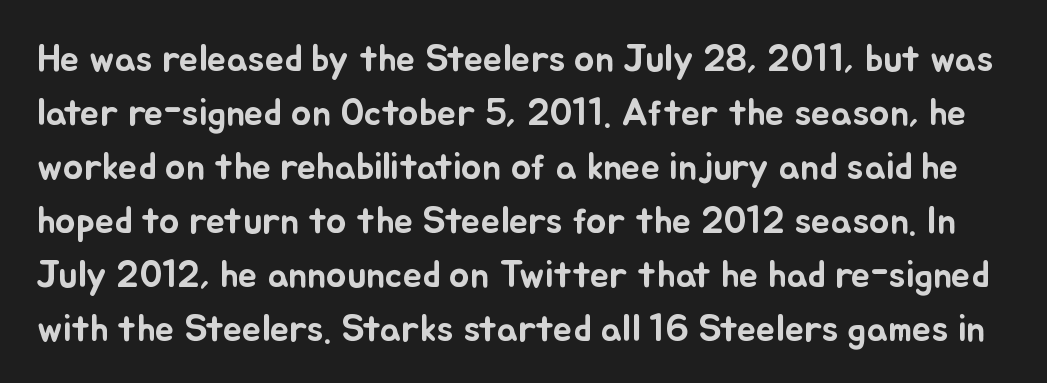
In terms of letterspacing, this is plain default setting. Each letter keeps its own natural width here, so spacing adapts to shape. If you measured baseline to baseline, you'd find a middling distance. Underlining? Definitely not there. Every stem runs plumb, perpendicular to the baseline.
